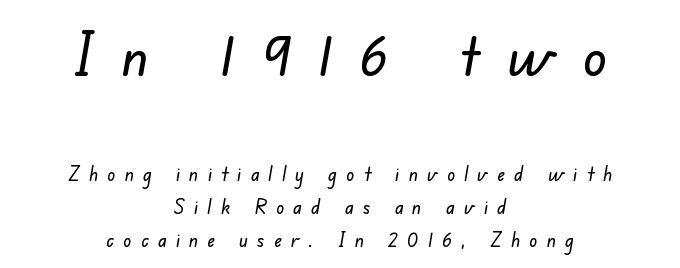
The passage is arranged like a title page — every line centered. A typesetter would call this heavily tracked-out type. This rendering features lettering with no underline. Looks like regular typesetting: each glyph gets only the width it needs.
